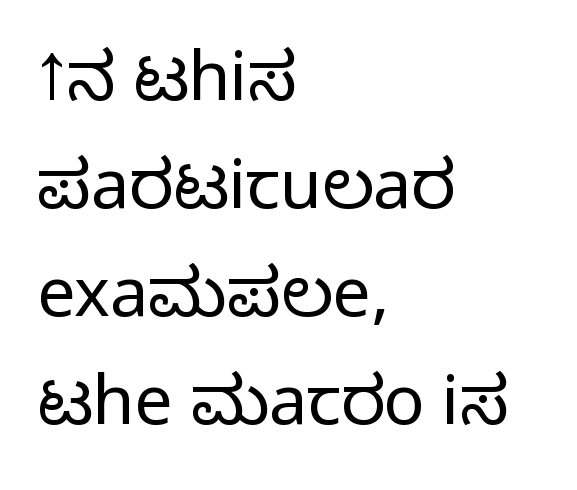
{"serif": "no", "italic": "no", "bold": "no", "weight": "light", "width": "normal", "stroke_contrast": "low", "x_height": "medium", "monospaced": "no", "underline": "no", "align": "left", "line_spacing": "normal", "line_spacing_ratio": 1.59, "letter_spacing": "normal", "letter_spacing_em": 0.0, "glyph_px": 68}
